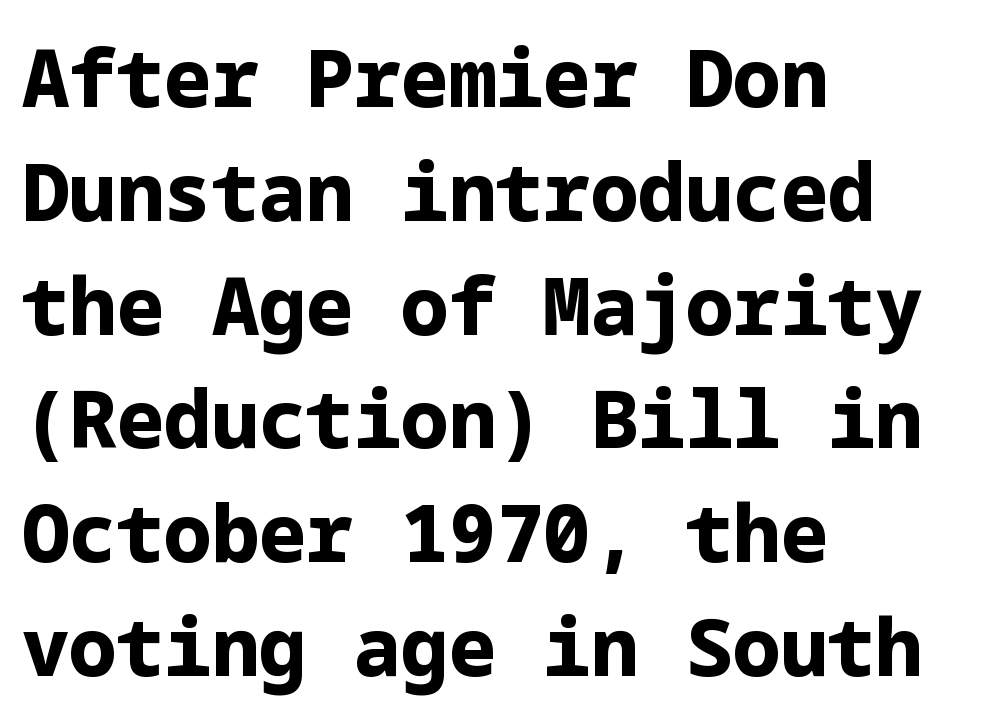
The image shows 79 px bold sans-serif type, upright; set left-aligned, normal line spacing (1.44x), normal letter spacing, not underlined; low stroke contrast and a medium x-height.
